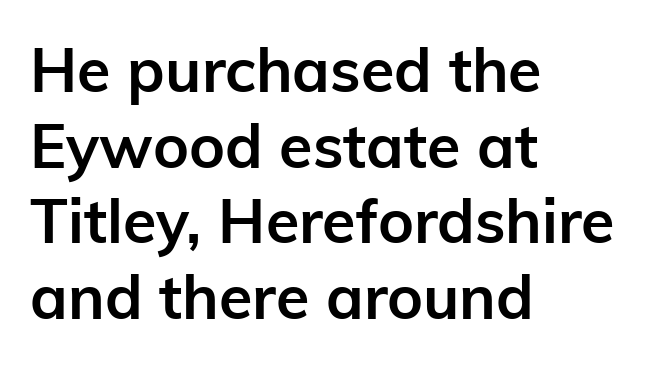
{"serif": "no", "italic": "no", "bold": "yes", "weight": "semibold", "width": "normal", "stroke_contrast": "low", "x_height": "medium", "monospaced": "no", "underline": "no", "align": "left", "line_spacing_ratio": 1.24, "letter_spacing": "normal", "letter_spacing_em": 0.0, "glyph_px": 61}
